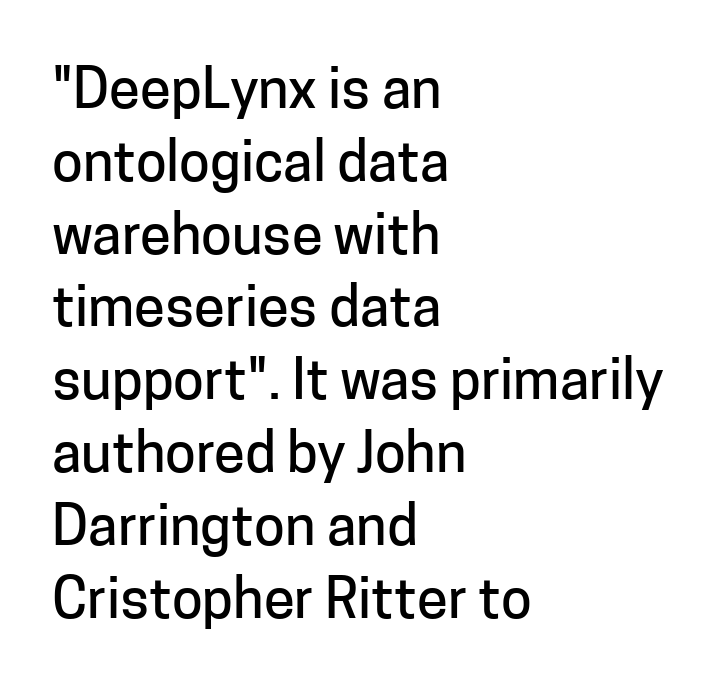
{"serif": "no", "italic": "no", "width": "normal", "stroke_contrast": "low", "x_height": "medium", "monospaced": "no", "underline": "no", "align": "left", "line_spacing": "normal", "line_spacing_ratio": 1.3, "letter_spacing": "normal", "letter_spacing_em": 0.0, "glyph_px": 56}
